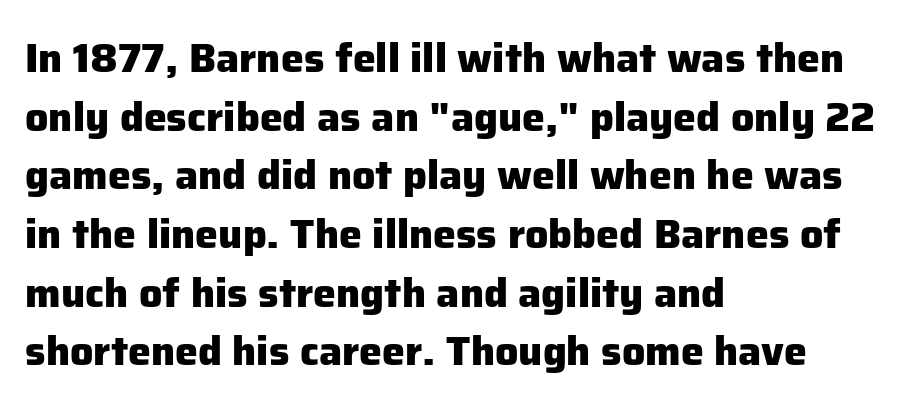
The image shows 41 px heavy sans-serif type, upright; set left-aligned, normal line spacing (1.43x), normal letter spacing, not underlined; low stroke contrast and a medium x-height.
